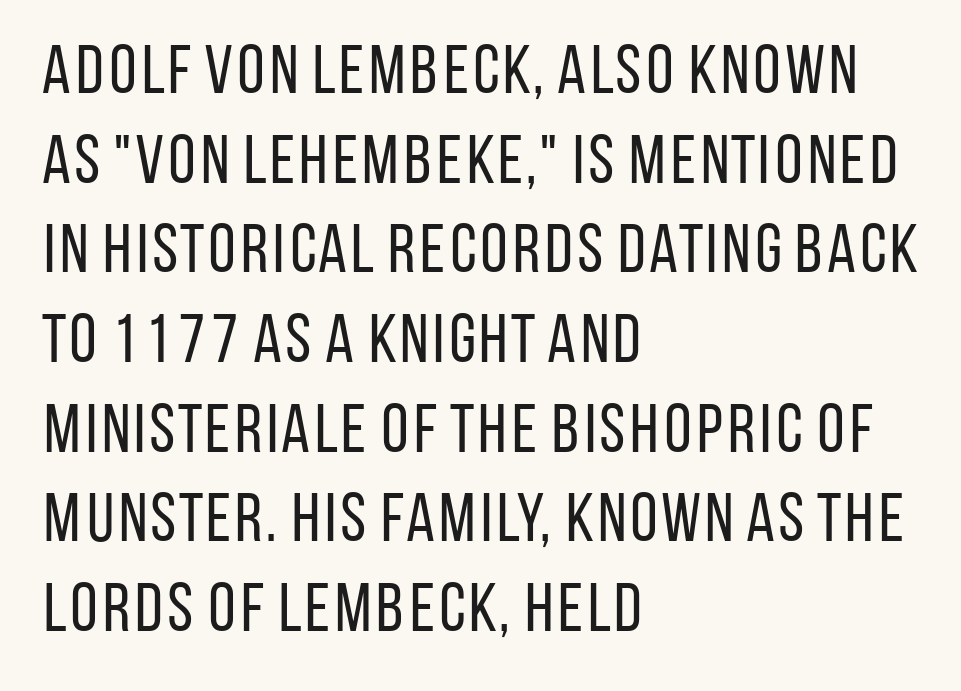
The image shows 69 px regular-weight, condensed sans-serif type, upright; set left-aligned, normal line spacing (1.3x), normal letter spacing, not underlined; low stroke contrast and a large x-height.
